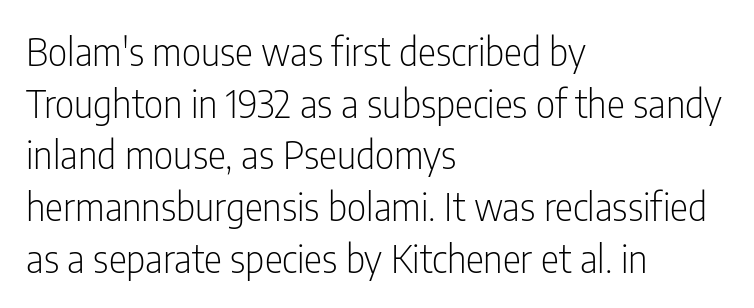
Underline: absent. Is this a sans? Yes — the strokes have no serifs. Casual observation: everything's shoved over to the left. The letters stand upright; this is a roman face.
